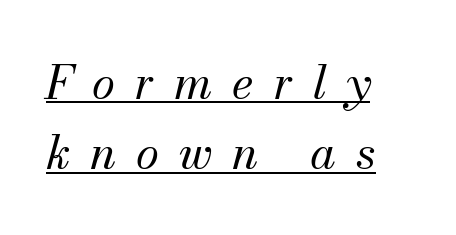
{"serif": "yes", "italic": "yes", "lean": "right", "slant_degrees": 13, "bold": "no", "weight": "regular", "width": "normal", "stroke_contrast": "medium", "x_height": "small", "monospaced": "no", "underline": "yes", "align": "left", "line_spacing": "normal", "line_spacing_ratio": 1.5, "letter_spacing": "wide", "letter_spacing_em": 0.42, "glyph_px": 47}
